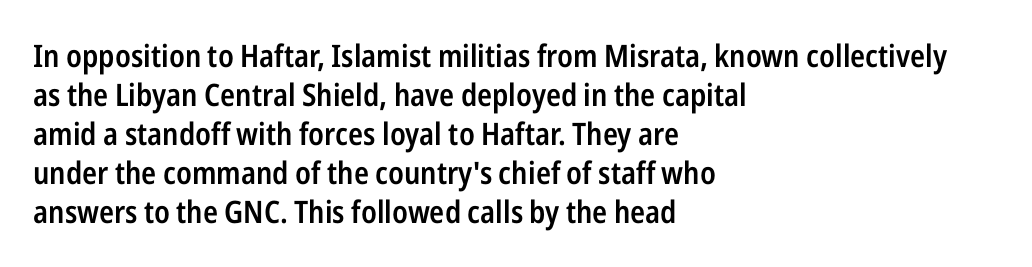
{"serif": "no", "italic": "no", "bold": "semi", "weight": "semibold", "width": "condensed", "stroke_contrast": "low", "x_height": "medium", "monospaced": "no", "underline": "no", "align": "left", "line_spacing": "normal", "line_spacing_ratio": 1.26, "letter_spacing": "normal", "letter_spacing_em": 0.0, "glyph_px": 31}
